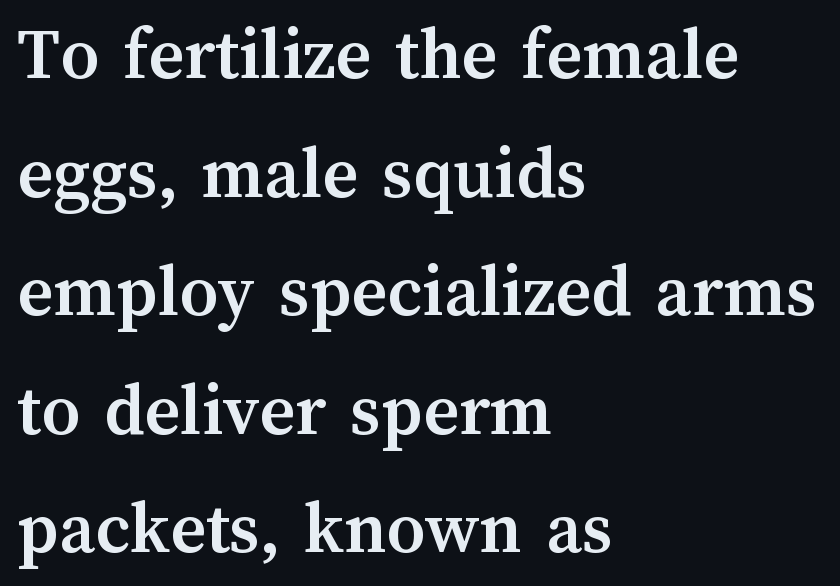
Vertical spacing — default. If you drew a ruler down the left edge, every line would touch it. Varying glyph widths throughout — classic text-font behaviour. This sample uses an upright cut, with every glyph sitting square on the baseline. You'd pick this weight for a headline — it's a proper bold. The horizontal fit of the characters is conventional and even.
